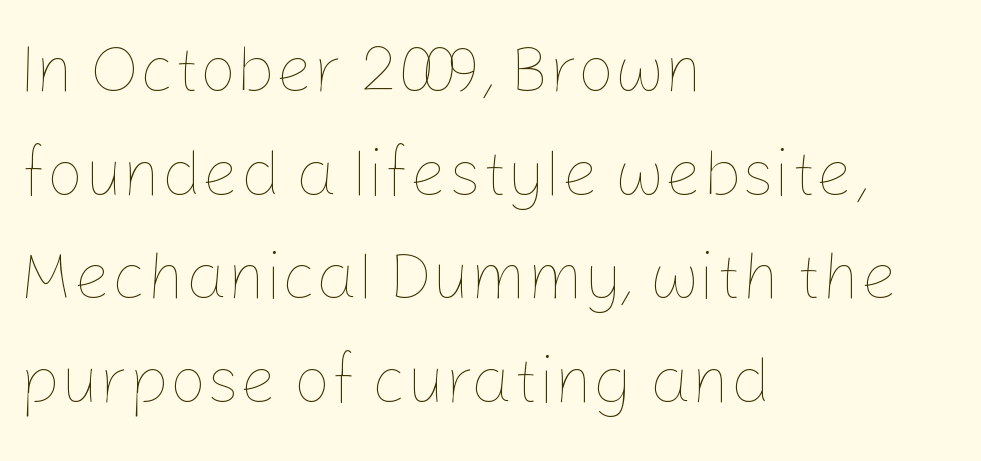
{"italic": "no", "bold": "no", "weight": "thin", "width": "normal", "stroke_contrast": "low", "x_height": "medium", "monospaced": "no", "underline": "no", "align": "left", "line_spacing": "normal", "line_spacing_ratio": 1.57, "letter_spacing": "normal", "letter_spacing_em": 0.0, "glyph_px": 66}
